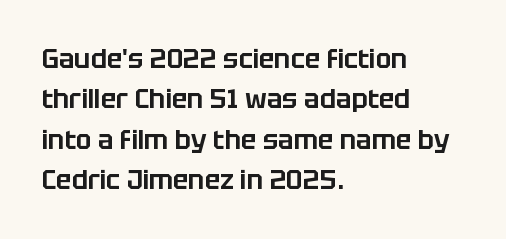
{"italic": "no", "underline": "no", "align": "left", "line_spacing": "normal", "line_spacing_ratio": 1.55, "letter_spacing": "normal", "letter_spacing_em": 0.0, "glyph_px": 26}
